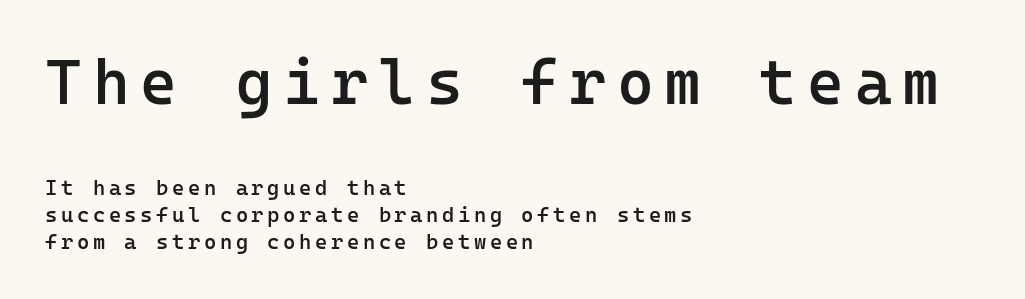
The image shows 63 px semibold sans-serif type, upright, monospaced; set left-aligned, normal line spacing (1.27x), not underlined; the first (top) block is 3.0x larger; low stroke contrast and a medium x-height.
